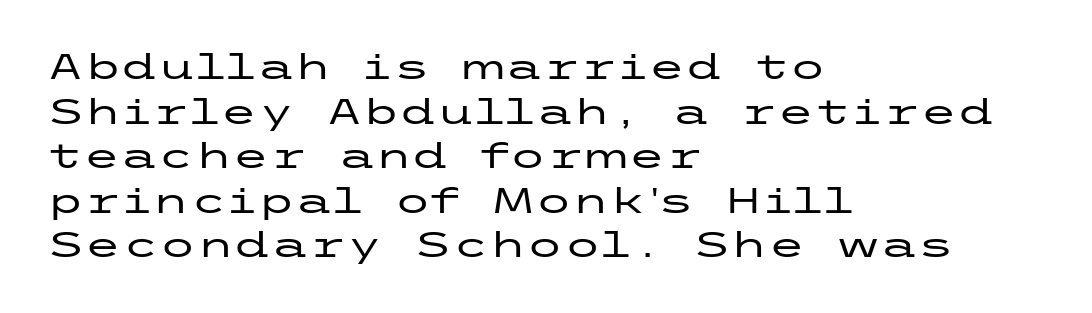
All the whitespace from short lines collects on the right. Leading matches the norm, producing a regular column. Style check: upright. No word sits above an underline.
